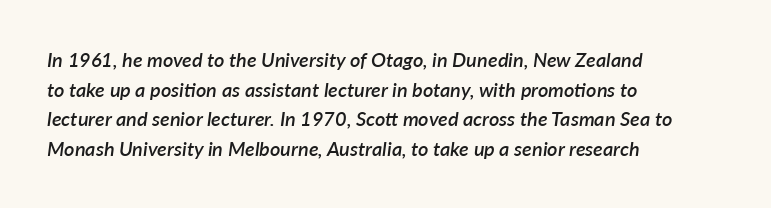
Bold? Not quite — semibold, heavier than regular but stopping short. When letters slant like this, we call the style italic. Nobody touched the tracking dial on this one. Leading matches the norm, producing a regular column.
